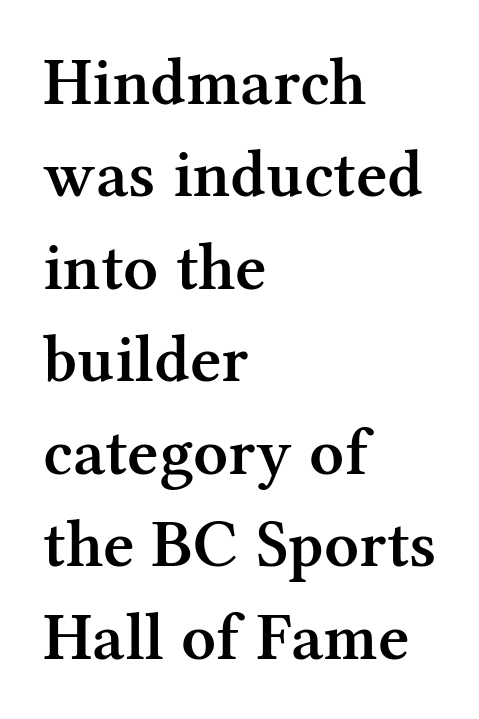
Q: Is the text bold? A: Semi-bold.
Q: Is the text italic (slanted)? A: No, it is upright.
Q: Is the typeface a serif or a sans-serif typeface? A: Serif.
Q: Is the text underlined? A: No.
Q: How is the paragraph aligned? A: Left-aligned.
Q: Is the spacing between letters normal or unusually wide? A: Normal.
Q: Is the spacing between lines tight, normal or loose? A: Normal.
Q: Width (condensed, normal, or wide)? A: Normal.
Q: Stroke contrast? A: Medium.
Q: x-height? A: Medium.
Q: Monospaced? A: No.
